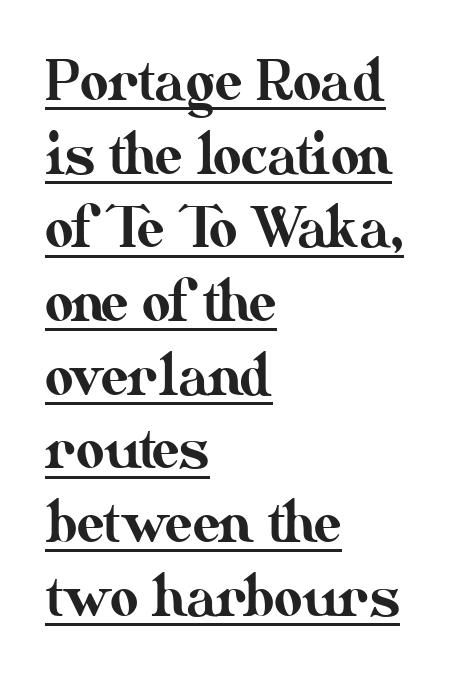
{"italic": "no", "width": "normal", "stroke_contrast": "medium", "x_height": "small", "monospaced": "no", "underline": "yes", "align": "left", "line_spacing": "normal", "line_spacing_ratio": 1.34, "letter_spacing": "normal", "letter_spacing_em": 0.0, "glyph_px": 55}
